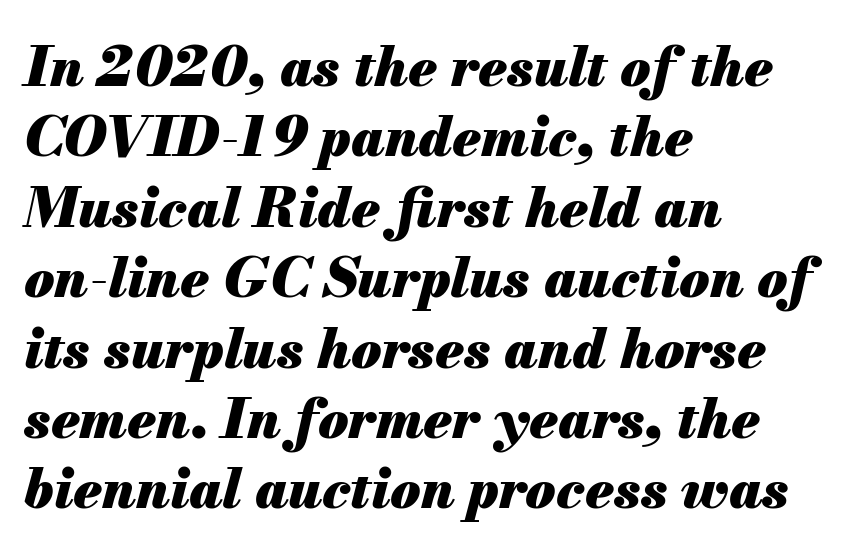
Q: Is the text bold? A: Yes.
Q: Is the text italic (slanted)? A: Yes, it leans right by about 13 degrees.
Q: Is the text underlined? A: No.
Q: How is the paragraph aligned? A: Left-aligned.
Q: Is the spacing between letters normal or unusually wide? A: Normal.
Q: Is the spacing between lines tight, normal or loose? A: Normal.
Q: Width (condensed, normal, or wide)? A: Normal.
Q: Stroke contrast? A: Medium.
Q: x-height? A: Small.
Q: Monospaced? A: No.
